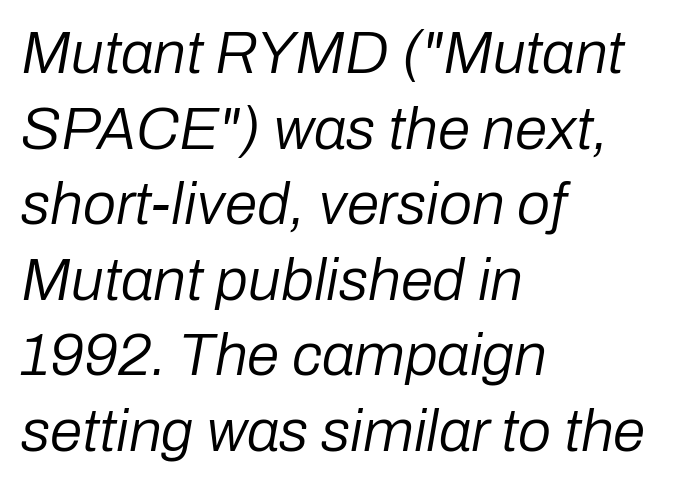
{"italic": "yes", "lean": "right", "slant_degrees": 10, "bold": "no", "weight": "regular", "width": "normal", "stroke_contrast": "low", "x_height": "medium", "monospaced": "no", "underline": "no", "align": "left", "line_spacing": "normal", "line_spacing_ratio": 1.28, "letter_spacing": "normal", "letter_spacing_em": 0.0, "glyph_px": 59}
